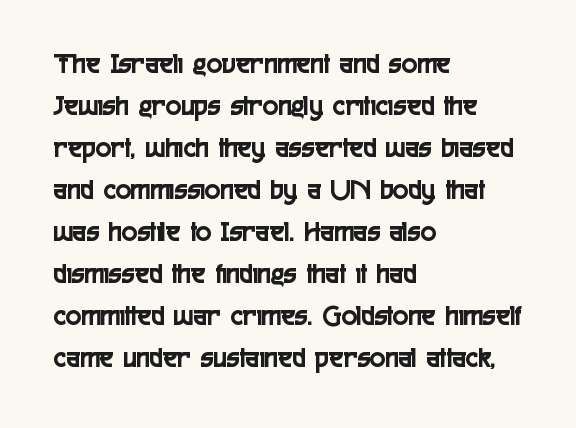
{"serif": "no", "italic": "no", "width": "condensed", "x_height": "medium", "monospaced": "no", "underline": "no", "align": "left", "line_spacing": "normal", "line_spacing_ratio": 1.45, "letter_spacing": "normal", "letter_spacing_em": 0.0, "glyph_px": 29}
